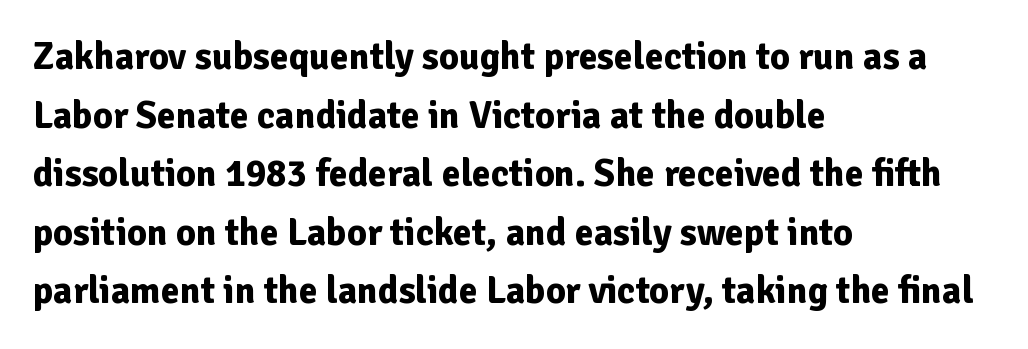
The image shows 38 px bold sans-serif type, upright; set left-aligned, normal line spacing (1.54x), normal letter spacing, not underlined; low stroke contrast and a medium x-height.
